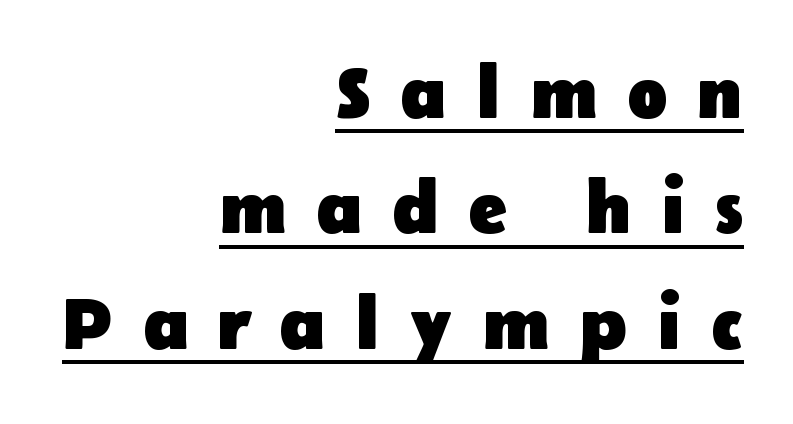
Q: Is the text bold? A: Yes.
Q: Is the text italic (slanted)? A: No, it is upright.
Q: Is the typeface a serif or a sans-serif typeface? A: Sans-serif.
Q: Is the text underlined? A: Yes.
Q: How is the paragraph aligned? A: Right-aligned.
Q: Is the spacing between letters normal or unusually wide? A: Unusually wide.
Q: Is the spacing between lines tight, normal or loose? A: Normal.
Q: Width (condensed, normal, or wide)? A: Normal.
Q: Stroke contrast? A: Low.
Q: x-height? A: Medium.
Q: Monospaced? A: No.
